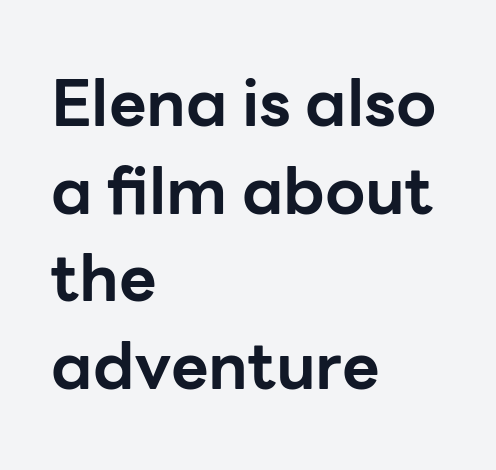
Q: Is the text bold? A: Yes.
Q: Is the text italic (slanted)? A: No, it is upright.
Q: Is the typeface a serif or a sans-serif typeface? A: Sans-serif.
Q: Is the text underlined? A: No.
Q: How is the paragraph aligned? A: Left-aligned.
Q: Is the spacing between letters normal or unusually wide? A: Normal.
Q: Is the spacing between lines tight, normal or loose? A: Normal.
Q: Width (condensed, normal, or wide)? A: Normal.
Q: Stroke contrast? A: Low.
Q: x-height? A: Medium.
Q: Monospaced? A: No.
